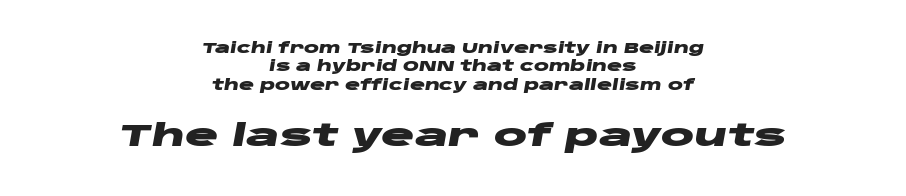
How are the letters spaced? Ordinarily, with no added tracking. Compared with a flush-left layout, this one balances lines on the center instead. The block sitting lower on the canvas is the one with enlarged characters. Typesetter's note: full bold, strokes at maximum text heaviness.
